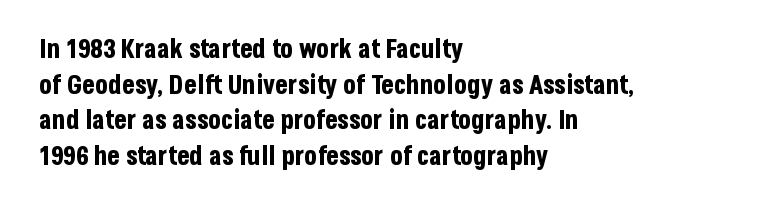
Q: Is the text bold? A: Yes.
Q: Is the text italic (slanted)? A: No, it is upright.
Q: Is the text underlined? A: No.
Q: How is the paragraph aligned? A: Left-aligned.
Q: Is the spacing between letters normal or unusually wide? A: Normal.
Q: Is the spacing between lines tight, normal or loose? A: Normal.
